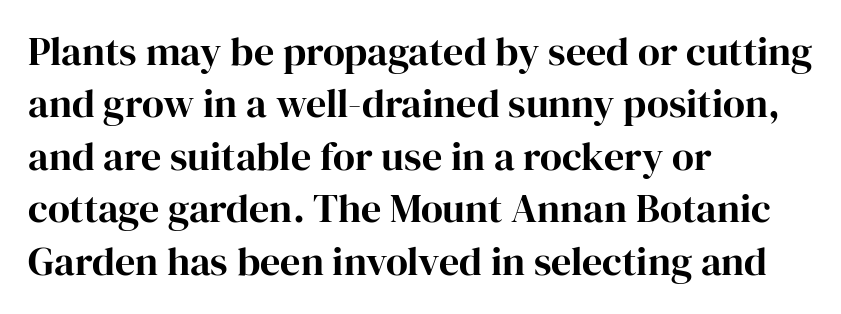
The image shows 40 px serif type, upright; set left-aligned, normal line spacing (1.31x), normal letter spacing, not underlined; high stroke contrast and a medium x-height.
